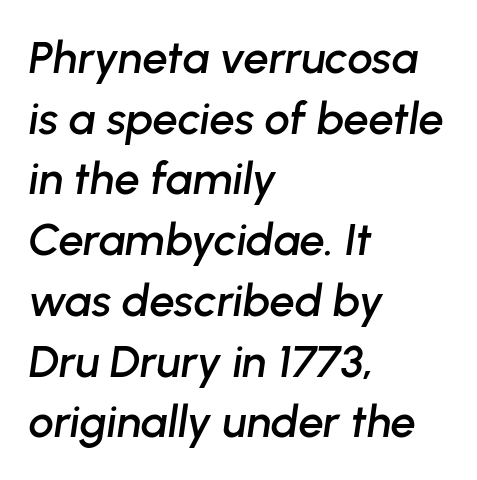
The image shows 45 px text type, italic (leaning right); set left-aligned, normal line spacing (1.35x), normal letter spacing, not underlined; low stroke contrast and a medium x-height.
